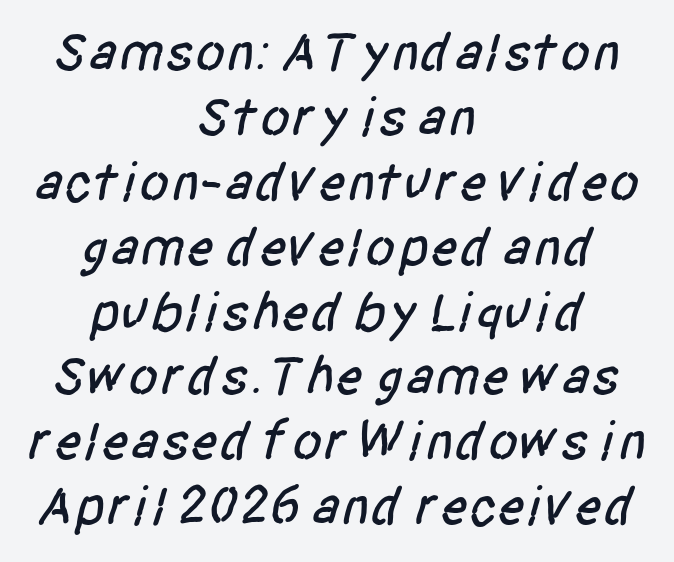
{"serif": "no", "width": "condensed", "stroke_contrast": "low", "x_height": "large", "monospaced": "no", "underline": "no", "align": "center", "line_spacing_ratio": 1.18, "letter_spacing": "normal", "letter_spacing_em": 0.0, "glyph_px": 55}
